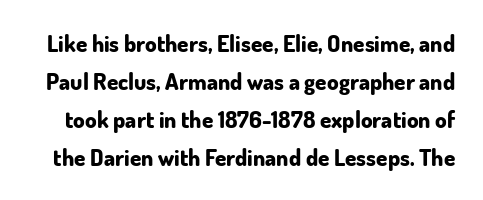
{"italic": "no", "bold": "yes", "underline": "no", "line_spacing": "normal", "line_spacing_ratio": 1.65, "letter_spacing": "normal", "letter_spacing_em": 0.0, "glyph_px": 23}
